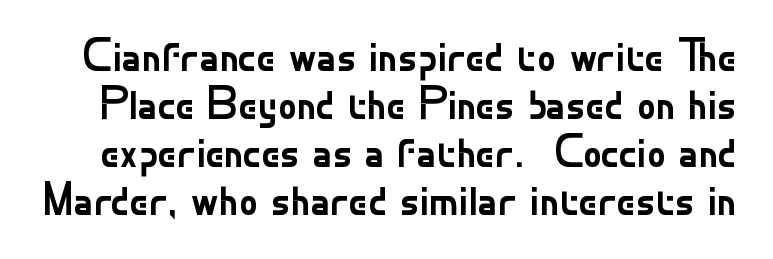
Weight: regular or lighter. No extra tracking has been applied to these lines. Quick note: not italic, upright. Descenders are the only things crossing below the line. Does the type have serifs? No, each stem ends abruptly. Closely set lines give the paragraph a compact silhouette.
